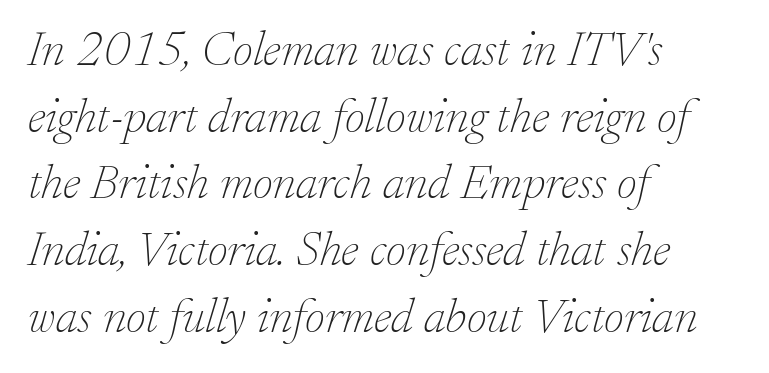
Q: Is the text bold? A: No.
Q: Is the text italic (slanted)? A: Yes, it leans right by about 17 degrees.
Q: Is the typeface a serif or a sans-serif typeface? A: Serif.
Q: Is the text underlined? A: No.
Q: How is the paragraph aligned? A: Left-aligned.
Q: Is the spacing between letters normal or unusually wide? A: Normal.
Q: Is the spacing between lines tight, normal or loose? A: Normal.
Q: Width (condensed, normal, or wide)? A: Normal.
Q: Stroke contrast? A: Low.
Q: x-height? A: Small.
Q: Monospaced? A: No.
